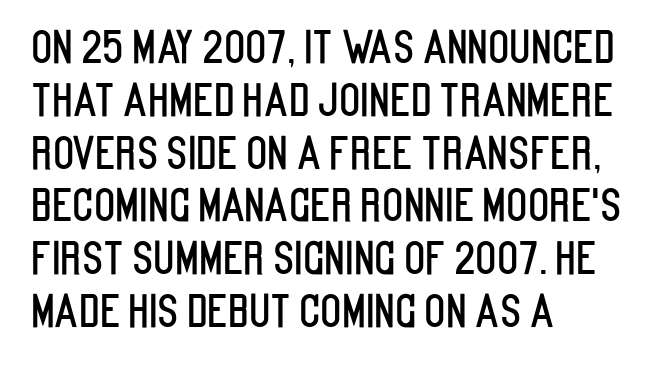
Inter-character spacing is left at the font's built-in metrics. Check the space under the baseline: it is left empty. In terms of posture, this sample is upright. The paragraph has a hard left edge and a soft right edge. Do the characters align in a grid? No, the font is proportional. Regarding serifs, this sample does without them.
